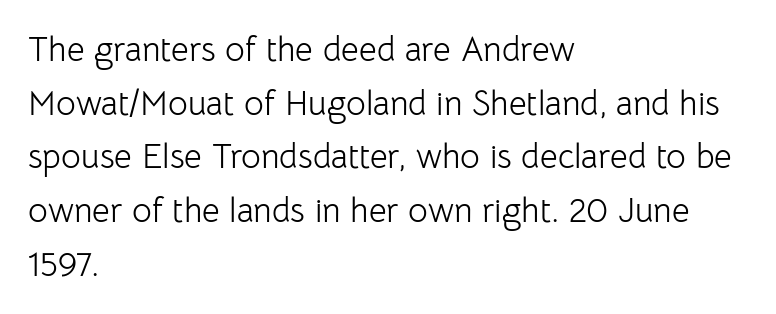
Lines of text with bare space underneath. The lettering holds an erect, upright posture throughout. A typesetter would label this face a sans. Caption: standard tracking, unaltered.
